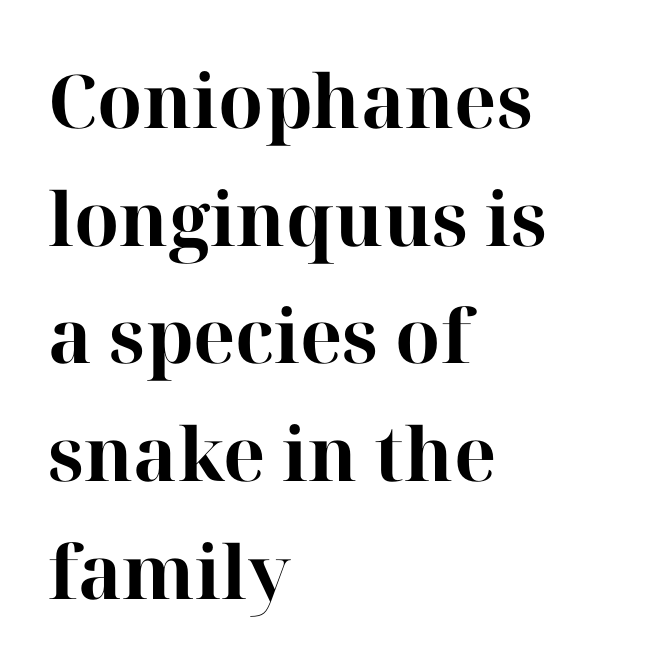
Q: Is the text bold? A: Yes.
Q: Is the text italic (slanted)? A: No, it is upright.
Q: Is the typeface a serif or a sans-serif typeface? A: Serif.
Q: Is the text underlined? A: No.
Q: How is the paragraph aligned? A: Left-aligned.
Q: Is the spacing between letters normal or unusually wide? A: Normal.
Q: Is the spacing between lines tight, normal or loose? A: Normal.
Q: Width (condensed, normal, or wide)? A: Normal.
Q: Stroke contrast? A: High.
Q: x-height? A: Medium.
Q: Monospaced? A: No.
